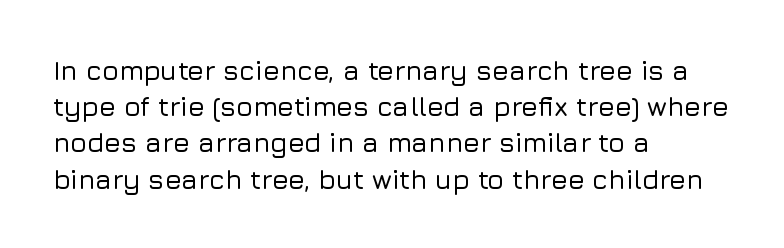
The image shows 27 px text type, upright; set left-aligned, normal line spacing (1.34x), normal letter spacing, not underlined.
